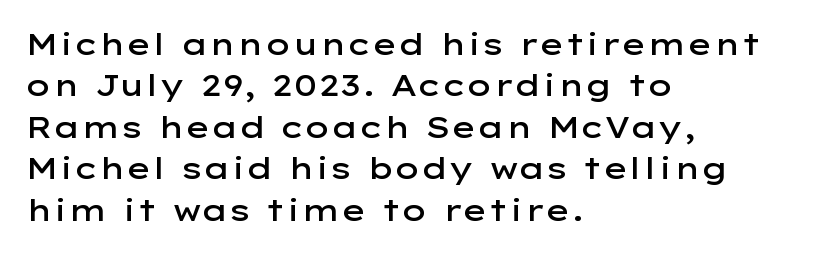
{"serif": "no", "italic": "no", "bold": "semi", "weight": "semibold", "width": "wide", "stroke_contrast": "low", "x_height": "medium", "monospaced": "no", "underline": "no", "align": "left", "line_spacing": "normal", "line_spacing_ratio": 1.38, "letter_spacing": "normal", "letter_spacing_em": 0.0, "glyph_px": 30}
